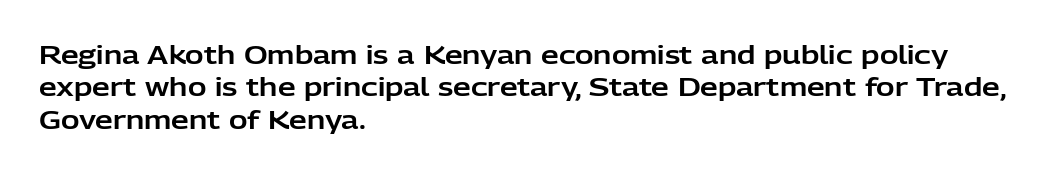
The image shows 25 px text type, upright; set left-aligned, normal line spacing (1.3x), normal letter spacing, not underlined.
